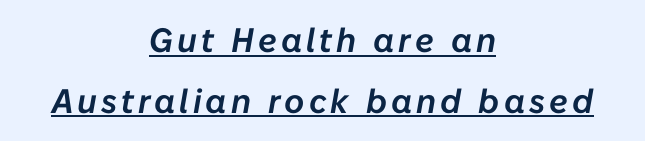
Every row of glyphs is offset so its center matches the block's center. You can tell it's italic because the verticals aren't actually vertical. Descenders here cross a horizontal rule under the line. The face used here is proportionally spaced, like ordinary book or web type.
